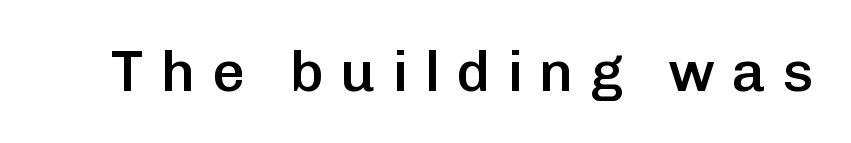
{"serif": "no", "italic": "no", "bold": "semi", "weight": "semibold", "width": "normal", "stroke_contrast": "low", "x_height": "medium", "monospaced": "no", "underline": "no", "letter_spacing": "wide", "letter_spacing_em": 0.29, "glyph_px": 57}
